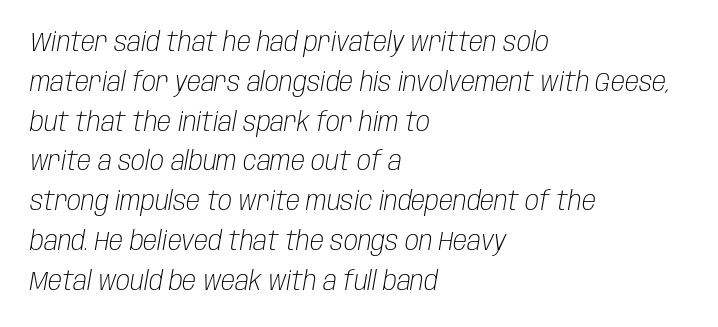
Q: Is the text bold? A: No.
Q: Is the text italic (slanted)? A: Yes, it leans right by about 10 degrees.
Q: Is the text underlined? A: No.
Q: How is the paragraph aligned? A: Left-aligned.
Q: Is the spacing between letters normal or unusually wide? A: Normal.
Q: Is the spacing between lines tight, normal or loose? A: Normal.
